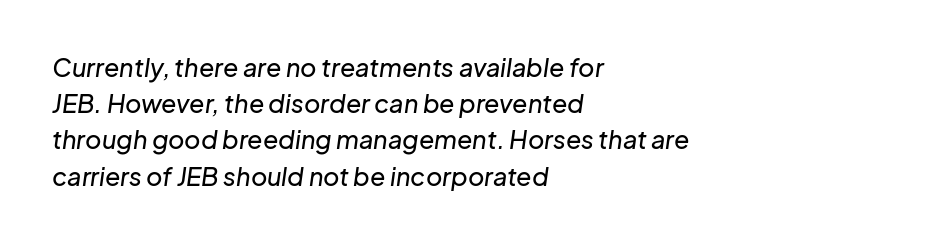
Q: Is the text italic (slanted)? A: Yes, it leans right by about 8 degrees.
Q: Is the text underlined? A: No.
Q: How is the paragraph aligned? A: Left-aligned.
Q: Is the spacing between letters normal or unusually wide? A: Normal.
Q: Is the spacing between lines tight, normal or loose? A: Normal.
